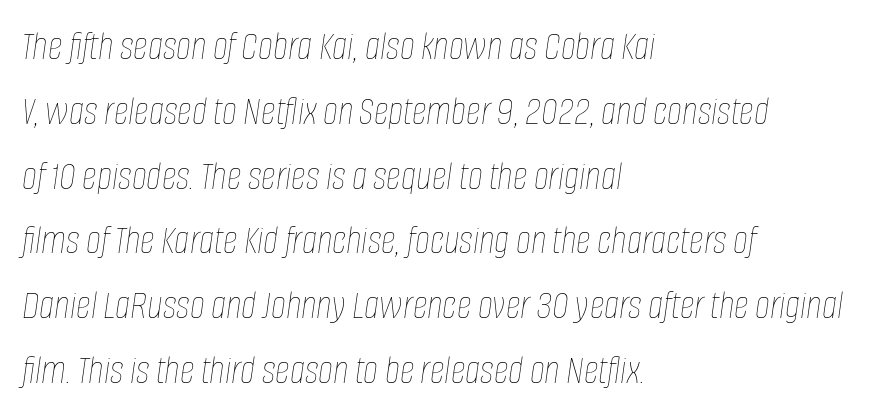
The image shows 41 px thin, condensed type, italic (leaning right); set left-aligned, normal line spacing (1.58x), normal letter spacing, not underlined; low stroke contrast and a large x-height.
